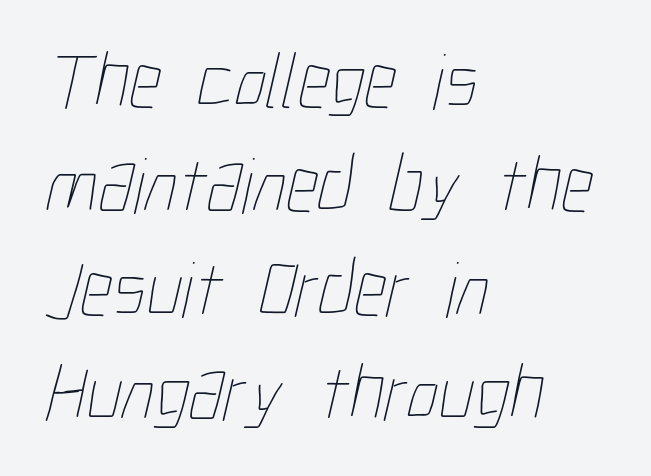
Q: Is the text bold? A: No.
Q: Is the text underlined? A: No.
Q: How is the paragraph aligned? A: Left-aligned.
Q: Is the spacing between letters normal or unusually wide? A: Normal.
Q: Is the spacing between lines tight, normal or loose? A: Normal.
Q: Width (condensed, normal, or wide)? A: Condensed.
Q: Stroke contrast? A: Low.
Q: x-height? A: Medium.
Q: Monospaced? A: No.
